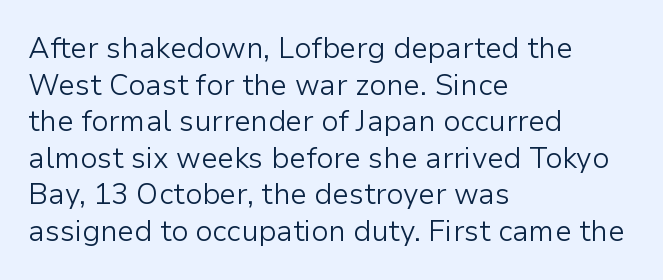
Q: Is the text bold? A: No.
Q: Is the text italic (slanted)? A: No, it is upright.
Q: Is the typeface a serif or a sans-serif typeface? A: Sans-serif.
Q: Is the text underlined? A: No.
Q: How is the paragraph aligned? A: Left-aligned.
Q: Is the spacing between letters normal or unusually wide? A: Normal.
Q: Is the spacing between lines tight, normal or loose? A: Normal.
Q: Width (condensed, normal, or wide)? A: Normal.
Q: Stroke contrast? A: Low.
Q: x-height? A: Medium.
Q: Monospaced? A: No.
